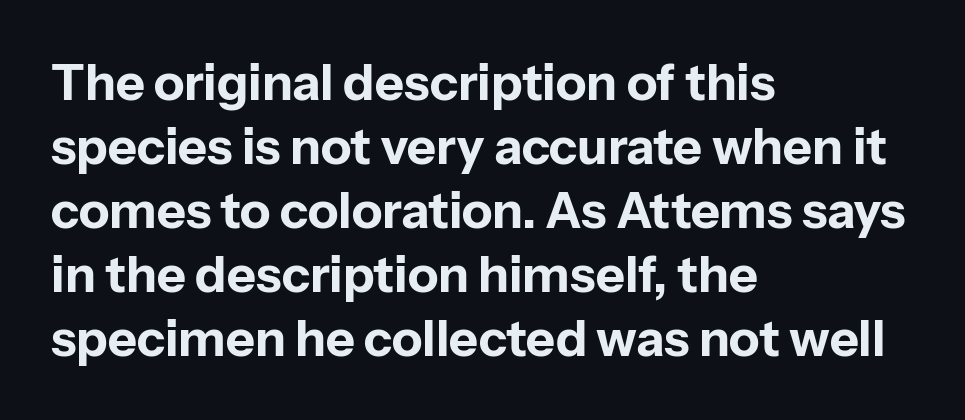
The image shows 50 px bold sans-serif type, upright; set left-aligned, normal line spacing (1.28x), normal letter spacing, not underlined; low stroke contrast and a medium x-height.
